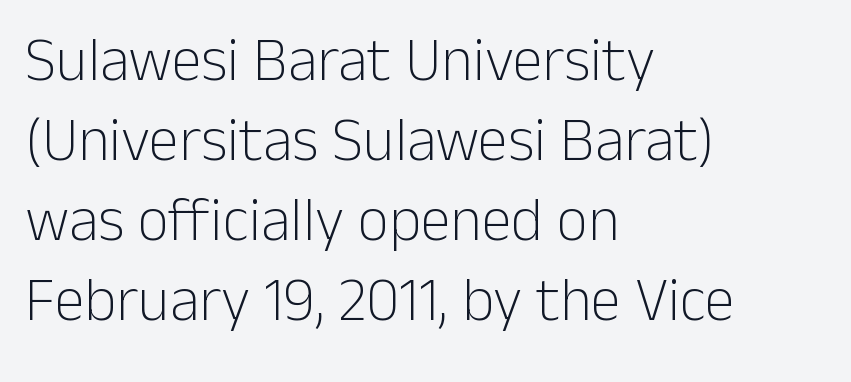
Examine the stroke ends and you'll find no serifs. Glyph-to-glyph distance matches everyday printed text. Which margin do the lines hug? The left one — the right edge is uneven. The face looks like a standard text weight, possibly lighter.
